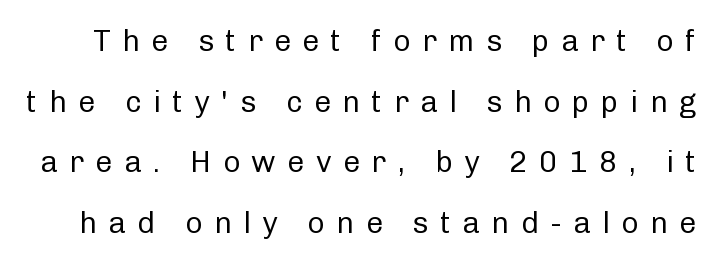
{"serif": "no", "italic": "no", "bold": "no", "weight": "regular", "width": "normal", "stroke_contrast": "low", "x_height": "medium", "monospaced": "no", "underline": "no", "line_spacing": "loose", "line_spacing_ratio": 2.02, "letter_spacing": "wide", "letter_spacing_em": 0.38, "glyph_px": 30}
